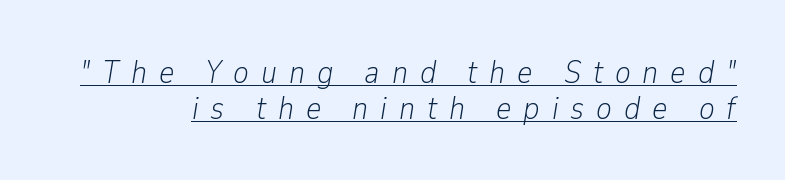
The ragged edge is on the left, which tells us the setting is flush right. The horizontal fit of the characters is loose and conspicuously gappy. Somebody hit Ctrl+U on this one — the words are underlined. A quiet, ordinary-to-light weight characterises the typeface. Each new line begins almost immediately beneath the previous one. Emphasis-style slanted type is in use.
